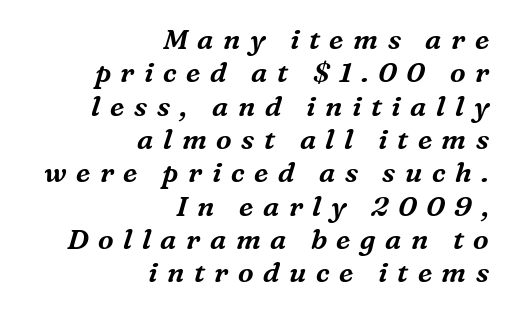
Q: Is the text italic (slanted)? A: Yes, it leans right by about 16 degrees.
Q: Is the typeface a serif or a sans-serif typeface? A: Serif.
Q: Is the text underlined? A: No.
Q: How is the paragraph aligned? A: Right-aligned.
Q: Is the spacing between letters normal or unusually wide? A: Unusually wide.
Q: Width (condensed, normal, or wide)? A: Normal.
Q: Stroke contrast? A: Medium.
Q: x-height? A: Medium.
Q: Monospaced? A: No.
